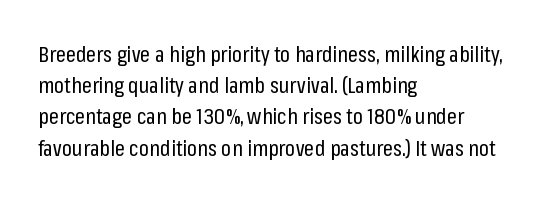
Q: Is the text bold? A: No.
Q: Is the text italic (slanted)? A: No, it is upright.
Q: Is the text underlined? A: No.
Q: How is the paragraph aligned? A: Left-aligned.
Q: Is the spacing between letters normal or unusually wide? A: Normal.
Q: Is the spacing between lines tight, normal or loose? A: Normal.
